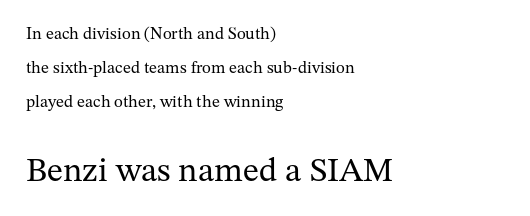
The image shows 34 px regular-weight serif type, upright; set left-aligned, loose line spacing (1.99x), normal letter spacing, not underlined; the second (bottom) block is 2.0x larger; medium stroke contrast and a medium x-height.
